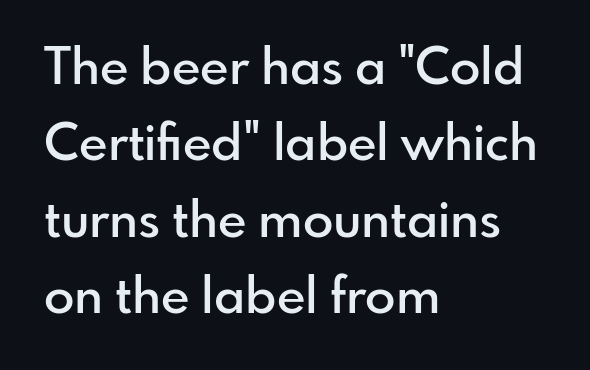
Q: Is the text bold? A: Semi-bold.
Q: Is the text italic (slanted)? A: No, it is upright.
Q: Is the typeface a serif or a sans-serif typeface? A: Sans-serif.
Q: Is the text underlined? A: No.
Q: How is the paragraph aligned? A: Left-aligned.
Q: Is the spacing between letters normal or unusually wide? A: Normal.
Q: Is the spacing between lines tight, normal or loose? A: Normal.
Q: Width (condensed, normal, or wide)? A: Normal.
Q: Stroke contrast? A: Low.
Q: x-height? A: Small.
Q: Monospaced? A: No.
